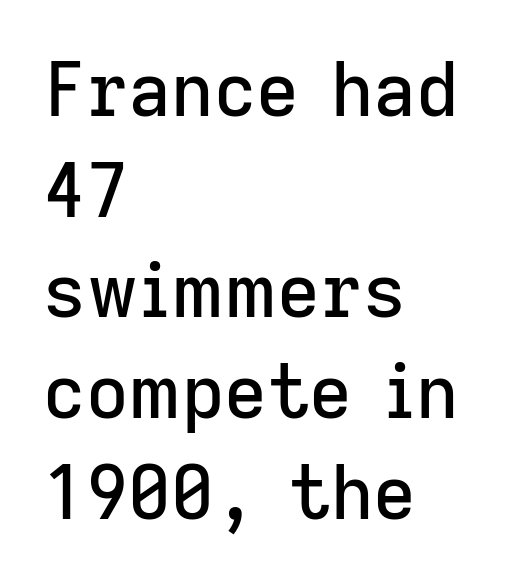
Q: Is the text italic (slanted)? A: No, it is upright.
Q: Is the typeface a serif or a sans-serif typeface? A: Sans-serif.
Q: Is the text underlined? A: No.
Q: How is the paragraph aligned? A: Left-aligned.
Q: Is the spacing between letters normal or unusually wide? A: Normal.
Q: Is the spacing between lines tight, normal or loose? A: Normal.
Q: Width (condensed, normal, or wide)? A: Normal.
Q: Stroke contrast? A: Low.
Q: x-height? A: Medium.
Q: Monospaced? A: No.
